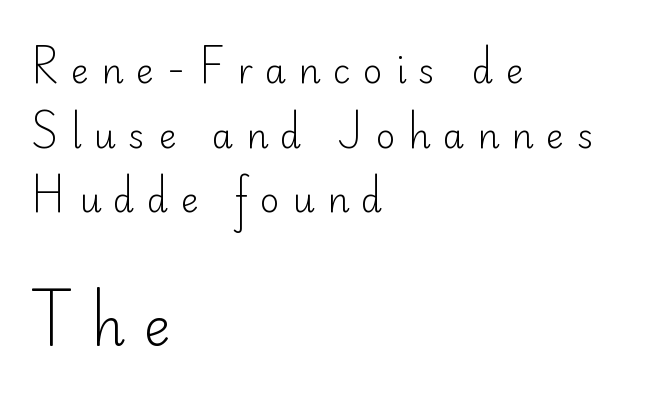
Unlike a traditional serif, this face leaves its strokes unadorned. Stems here are at most as thick as an everyday book face. In CSS terms this would be text-align: left. The specimen omits any rule beneath the text block's lines. These lines are rendered in a variable-pitch font. The letters are spread apart with noticeably loose tracking.
